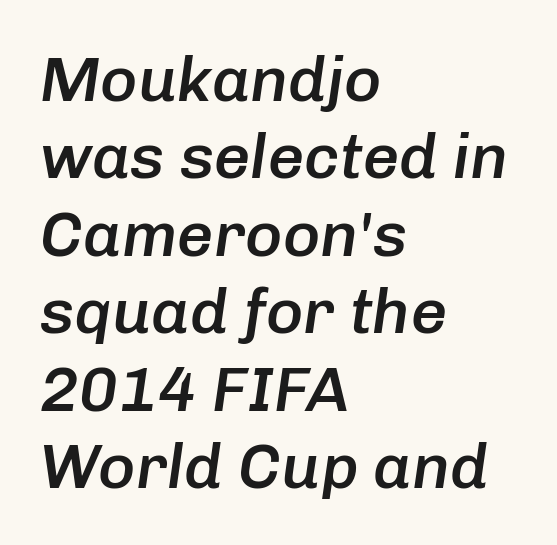
The image shows 64 px semibold type, italic (leaning right); set left-aligned, line spacing 1.21x, normal letter spacing, not underlined; low stroke contrast and a medium x-height.
